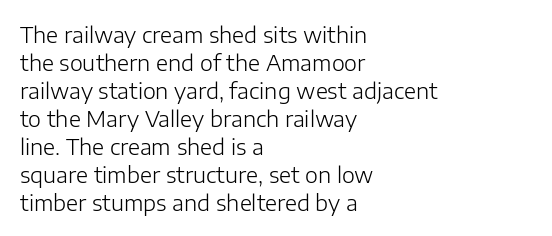
No extra ink here — the face is not bold. Students, observe: this is what conventionally led text looks like. Visually the block forms a straight wall on the left and a jagged coastline on the right. Clear beneath every line of the passage.
